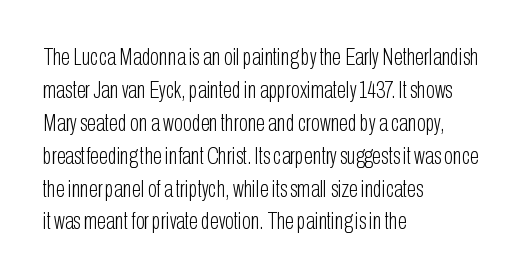
The image shows 24 px text type, upright; set left-aligned, normal line spacing (1.37x), normal letter spacing, not underlined.
